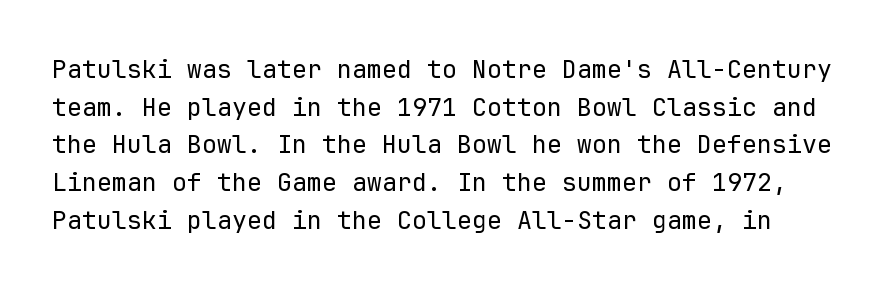
The image shows 25 px text type, upright; set normal line spacing (1.51x), normal letter spacing, not underlined.
